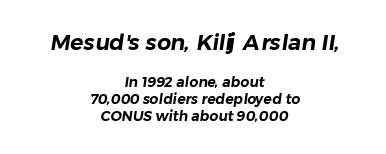
Large over small — that's the arrangement of the two blocks here. The area under the type is left untouched. Compared with typical body copy, the letter spacing here is the same. Alignment: centered.
